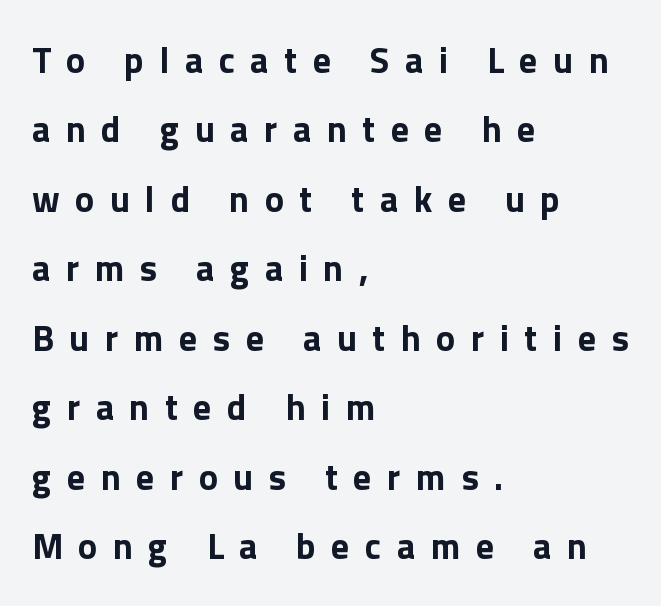
Short and long lines alike share a common starting point at left. The passage shown is typed in a proportional face where columns would drift. Is this a sans? Yes — the strokes have no serifs. Upright lettering throughout. Baseline-to-baseline distance is far greater than the letter height.
